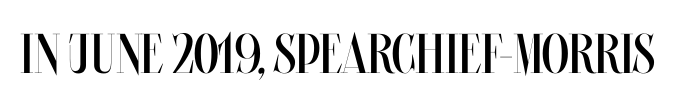
{"italic": "no", "bold": "no", "weight": "regular", "width": "condensed", "stroke_contrast": "medium", "x_height": "large", "monospaced": "no", "underline": "no", "letter_spacing": "normal", "letter_spacing_em": 0.0, "glyph_px": 56}
